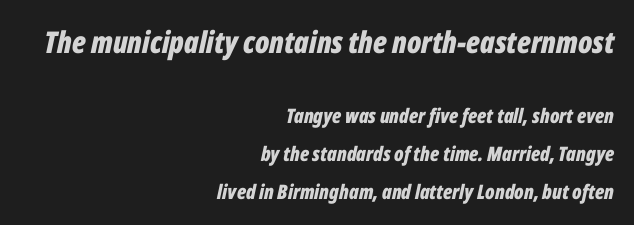
{"italic": "yes", "lean": "right", "slant_degrees": 12, "bold": "yes", "weight": "bold", "width": "condensed", "stroke_contrast": "low", "x_height": "medium", "monospaced": "no", "underline": "no", "align": "right", "line_spacing": "loose", "line_spacing_ratio": 1.9, "letter_spacing": "normal", "letter_spacing_em": 0.0, "larger_block": "first", "size_ratio": 1.5, "glyph_px": 30}
